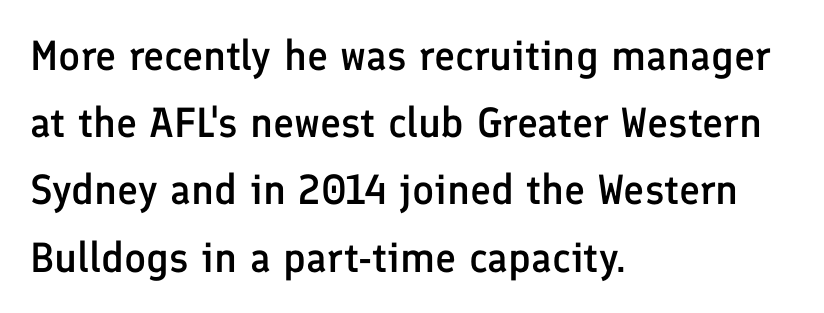
What weight is shown? A semibold, between regular and bold. Classification — sans serif. Do the letters lean? They stand straight. Where is the straight margin? On the left. Does extra space separate the letters? No, they use regular spacing. Decoration check: the copy has no underline.
